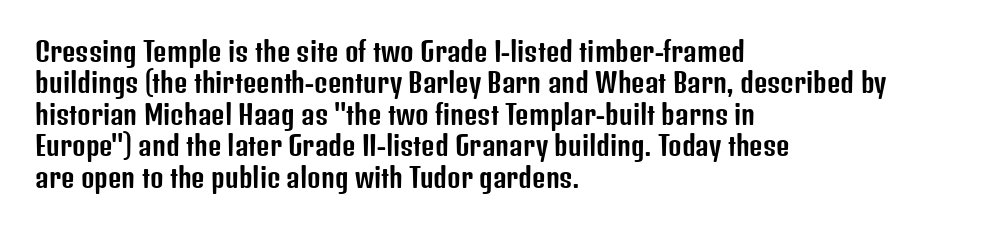
{"italic": "no", "underline": "no", "align": "left", "line_spacing_ratio": 1.21, "letter_spacing": "normal", "letter_spacing_em": 0.0, "glyph_px": 26}
